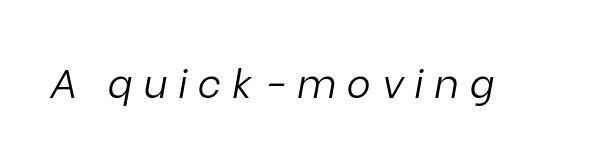
{"italic": "yes", "lean": "right", "slant_degrees": 9, "bold": "no", "weight": "light", "width": "normal", "stroke_contrast": "low", "x_height": "medium", "monospaced": "no", "underline": "no", "letter_spacing": "wide", "letter_spacing_em": 0.25, "glyph_px": 41}
